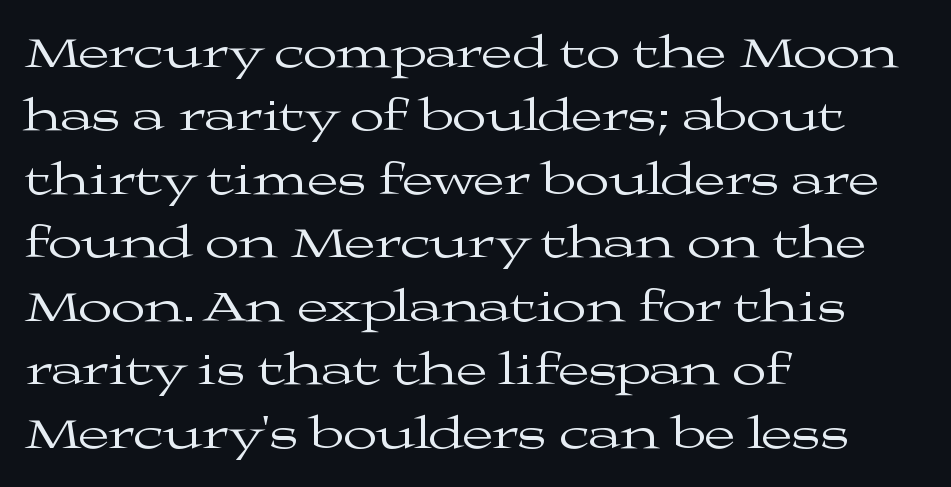
Posture: upright roman. Spacing verdict: proportional, widths tailored to each character. Stroke terminals: seriffed. The line-height multiplier appears to be the usual default. Short and long lines alike share a common starting point at left.
